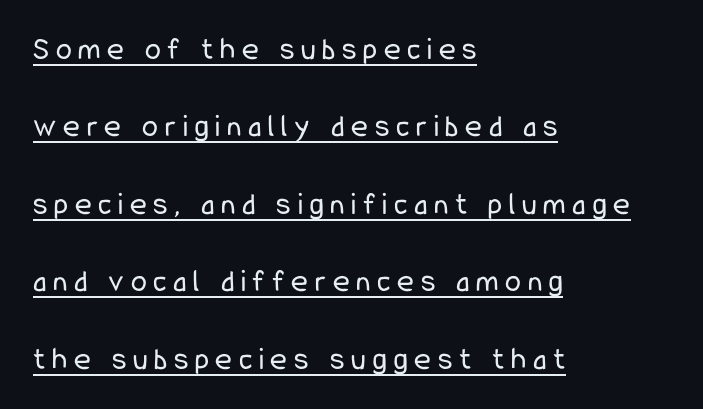
The image shows 32 px regular-weight, condensed sans-serif type, upright; set left-aligned, loose line spacing (2.42x), unusually wide letter spacing (+0.21 em), underlined; low stroke contrast and a medium x-height.
